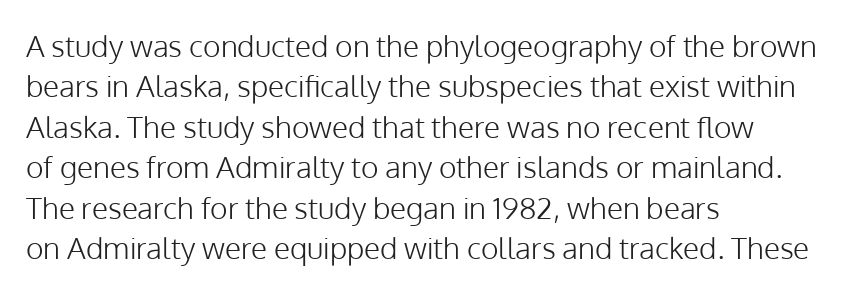
Q: Is the text bold? A: No.
Q: Is the text italic (slanted)? A: No, it is upright.
Q: Is the typeface a serif or a sans-serif typeface? A: Sans-serif.
Q: Is the text underlined? A: No.
Q: How is the paragraph aligned? A: Left-aligned.
Q: Is the spacing between letters normal or unusually wide? A: Normal.
Q: Is the spacing between lines tight, normal or loose? A: Normal.
Q: Width (condensed, normal, or wide)? A: Normal.
Q: Stroke contrast? A: Low.
Q: x-height? A: Medium.
Q: Monospaced? A: No.
